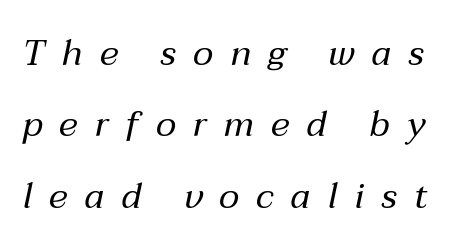
Q: Is the text bold? A: No.
Q: Is the text italic (slanted)? A: Yes, it leans right by about 12 degrees.
Q: Is the text underlined? A: No.
Q: Is the spacing between letters normal or unusually wide? A: Unusually wide.
Q: Is the spacing between lines tight, normal or loose? A: Loose.
Q: Width (condensed, normal, or wide)? A: Normal.
Q: Stroke contrast? A: Medium.
Q: x-height? A: Medium.
Q: Monospaced? A: No.
